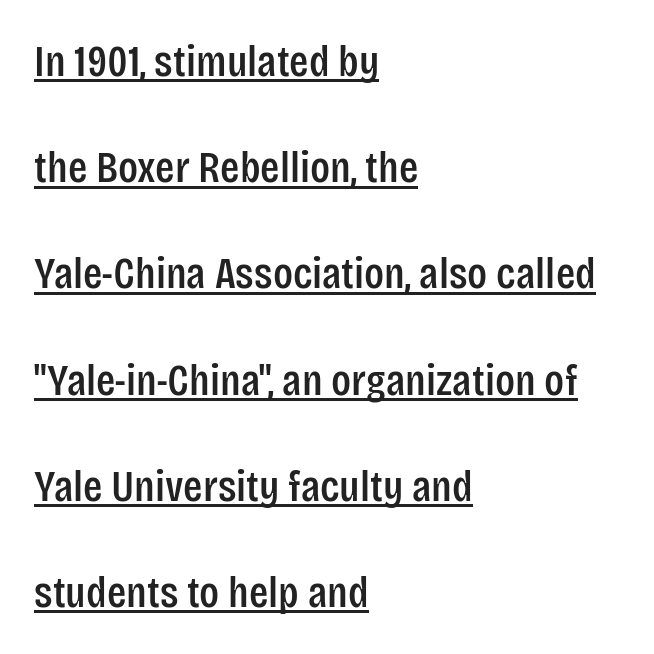
The image shows 45 px condensed sans-serif type, upright; set left-aligned, loose line spacing (2.36x), normal letter spacing, underlined; low stroke contrast and a large x-height.
